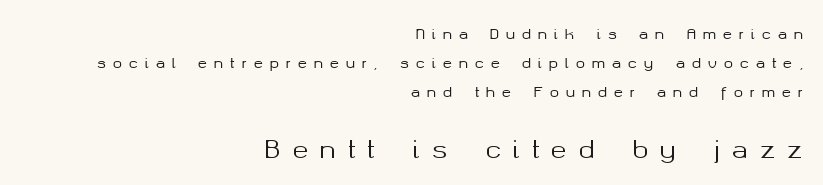
{"italic": "no", "underline": "no", "align": "right", "line_spacing": "loose", "line_spacing_ratio": 2.08, "letter_spacing": "wide", "letter_spacing_em": 0.48, "larger_block": "second", "size_ratio": 1.71, "glyph_px": 24}
